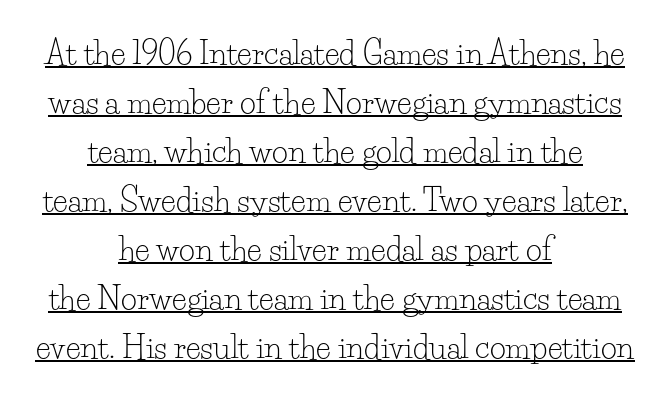
The image shows 31 px light serif type, upright; set centered, normal line spacing (1.58x), normal letter spacing, underlined; low stroke contrast and a small x-height.
